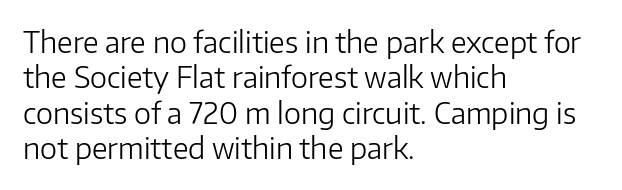
Q: Is the text bold? A: No.
Q: Is the text italic (slanted)? A: No, it is upright.
Q: Is the typeface a serif or a sans-serif typeface? A: Sans-serif.
Q: Is the text underlined? A: No.
Q: How is the paragraph aligned? A: Left-aligned.
Q: Is the spacing between letters normal or unusually wide? A: Normal.
Q: Width (condensed, normal, or wide)? A: Normal.
Q: Stroke contrast? A: Low.
Q: x-height? A: Medium.
Q: Monospaced? A: No.
